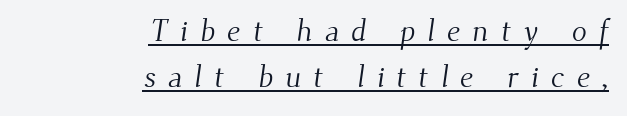
Do the characters align in a grid? No, the font is proportional. Does a line run under the words? Yes, clearly. In terms of letterspacing, this is a distinctly airy, spread setting. Quick note: interline space is typical. What kind of face is this? One with serifs.
